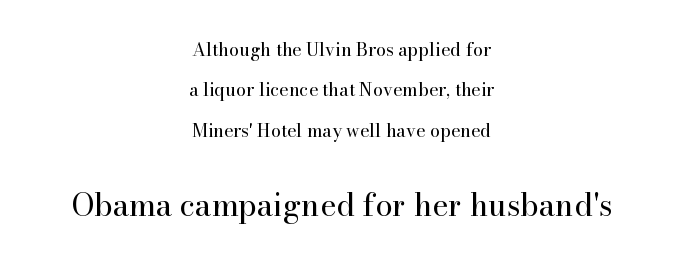
Q: Is the text bold? A: No.
Q: Is the text italic (slanted)? A: No, it is upright.
Q: Is the typeface a serif or a sans-serif typeface? A: Serif.
Q: Is the text underlined? A: No.
Q: How is the paragraph aligned? A: Centered.
Q: Is the spacing between letters normal or unusually wide? A: Normal.
Q: Is the spacing between lines tight, normal or loose? A: Loose.
Q: Which block of text is set in a larger size, the first (top) or the second (bottom)? A: The second (bottom) one.
Q: Width (condensed, normal, or wide)? A: Normal.
Q: Stroke contrast? A: High.
Q: x-height? A: Small.
Q: Monospaced? A: No.
